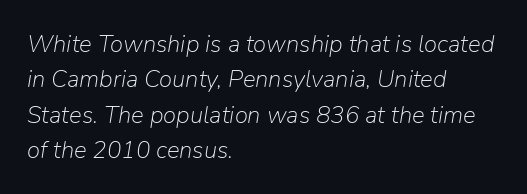
The image shows 24 px text type, italic (leaning right); set left-aligned, normal line spacing (1.47x), normal letter spacing, not underlined.
